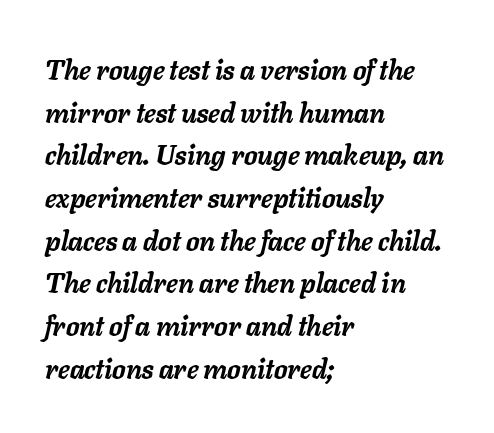
Q: Is the text bold? A: Yes.
Q: Is the text italic (slanted)? A: Yes, it leans right by about 11 degrees.
Q: Is the text underlined? A: No.
Q: How is the paragraph aligned? A: Left-aligned.
Q: Is the spacing between letters normal or unusually wide? A: Normal.
Q: Is the spacing between lines tight, normal or loose? A: Normal.
